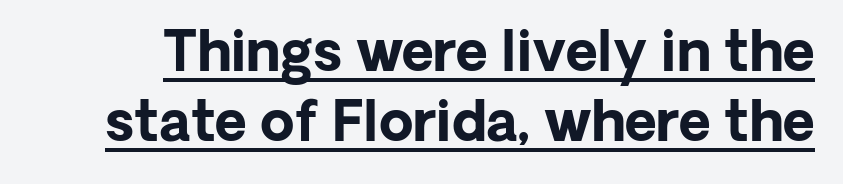
{"serif": "no", "italic": "no", "bold": "yes", "weight": "bold", "width": "normal", "stroke_contrast": "low", "x_height": "medium", "monospaced": "no", "underline": "yes", "line_spacing": "normal", "line_spacing_ratio": 1.27, "letter_spacing": "normal", "letter_spacing_em": 0.0, "glyph_px": 55}
